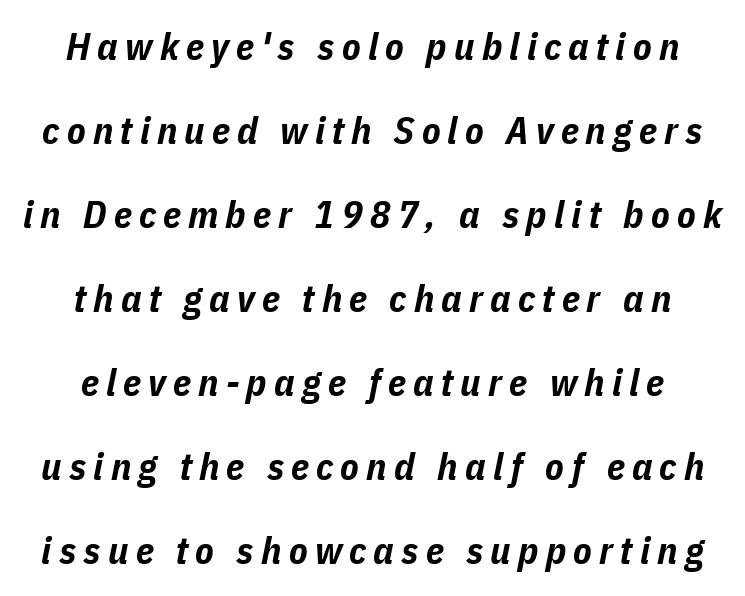
The image shows 38 px bold, condensed type, italic (leaning right); set centered, loose line spacing (2.21x), not underlined; low stroke contrast and a medium x-height.
